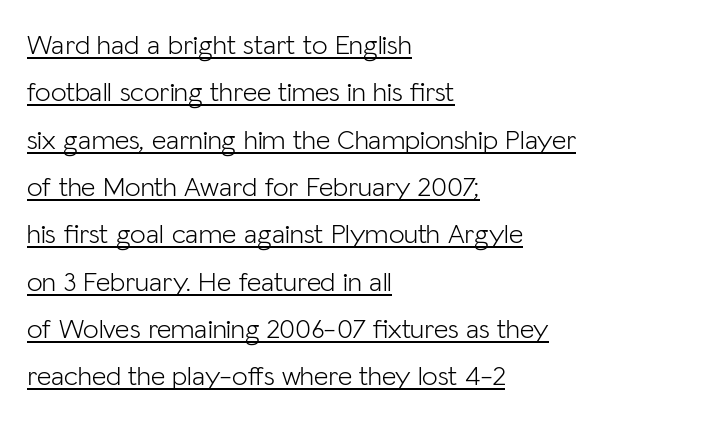
The image shows 28 px light sans-serif type, upright; set left-aligned, normal line spacing (1.69x), normal letter spacing, underlined; low stroke contrast and a medium x-height.
